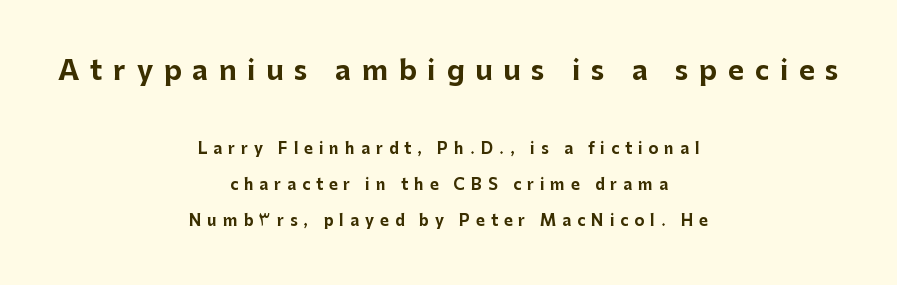
This rendering widens character spacing well past its baseline value. Underlining? Definitely not there. Ascenders rise straight up at ninety degrees. A student would call this center alignment; a typographer would say set centered. Character size in the leading block exceeds that of the trailing block.
